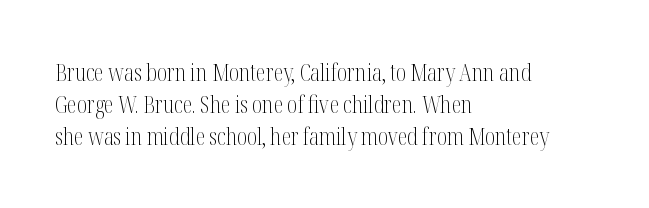
A bare baseline throughout the passage. Does the lettering tilt? It doesn't — this is upright. Leftover space on each line is placed entirely after the last word. Regarding leading, the lines here are spaced in the standard way. Inter-character spacing is left at the font's built-in metrics. Compared with a typical body face, this is equally light or lighter still.
